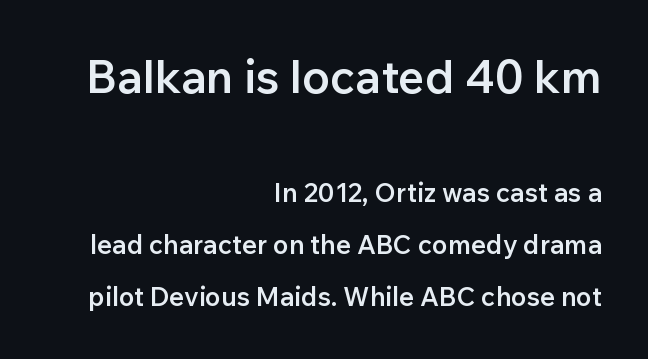
Airy leading. The passage shown has conventional tracking throughout. The setting favours the right margin, as signatures and pull-quotes sometimes do. Quick note: not italic, upright. Type size steps down from the first block to the second. The rendering uses natural spacing where letterforms have individual widths.
